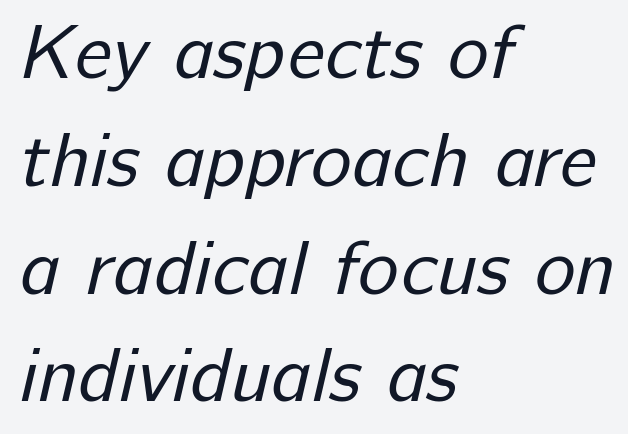
Q: Is the text bold? A: No.
Q: Is the typeface a serif or a sans-serif typeface? A: Sans-serif.
Q: Is the text underlined? A: No.
Q: How is the paragraph aligned? A: Left-aligned.
Q: Is the spacing between letters normal or unusually wide? A: Normal.
Q: Is the spacing between lines tight, normal or loose? A: Normal.
Q: Width (condensed, normal, or wide)? A: Normal.
Q: Stroke contrast? A: Low.
Q: x-height? A: Medium.
Q: Monospaced? A: No.
